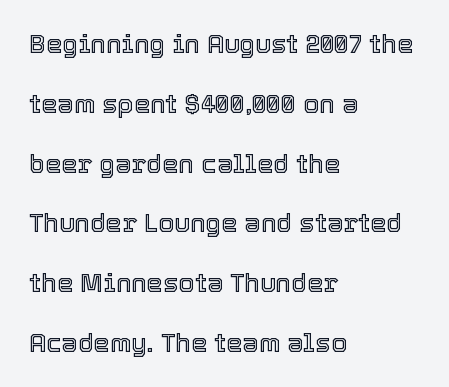
The image shows 26 px text type, upright; set left-aligned, loose line spacing (2.3x), normal letter spacing, not underlined.
